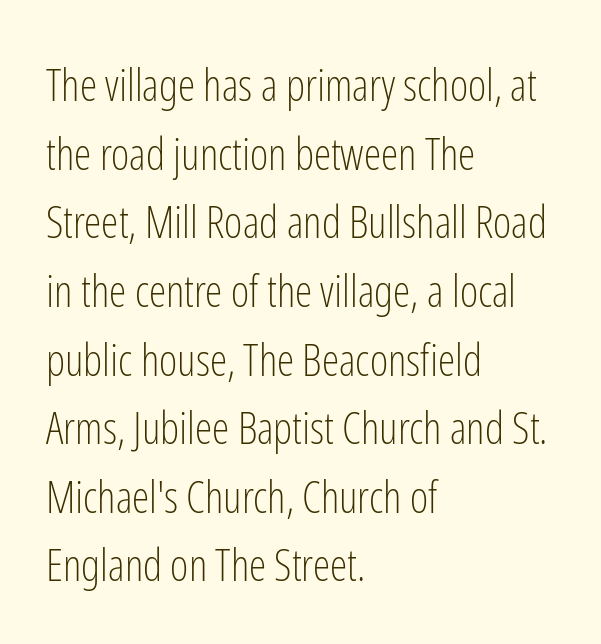
{"serif": "no", "italic": "no", "bold": "no", "weight": "light", "width": "condensed", "stroke_contrast": "low", "x_height": "medium", "monospaced": "no", "underline": "no", "align": "left", "line_spacing": "normal", "line_spacing_ratio": 1.56, "letter_spacing": "normal", "letter_spacing_em": 0.0, "glyph_px": 44}
